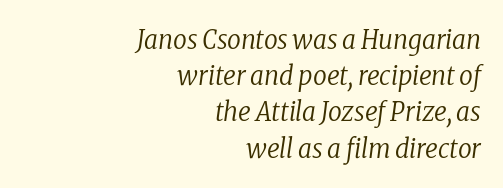
Q: Is the text bold? A: No.
Q: Is the text italic (slanted)? A: Yes, it leans right by about 8 degrees.
Q: Is the text underlined? A: No.
Q: How is the paragraph aligned? A: Right-aligned.
Q: Is the spacing between letters normal or unusually wide? A: Normal.
Q: Is the spacing between lines tight, normal or loose? A: Normal.
